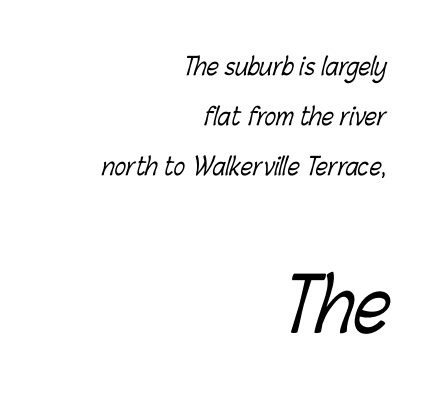
Q: Is the text bold? A: No.
Q: Is the text underlined? A: No.
Q: How is the paragraph aligned? A: Right-aligned.
Q: Is the spacing between letters normal or unusually wide? A: Normal.
Q: Is the spacing between lines tight, normal or loose? A: Loose.
Q: Which block of text is set in a larger size, the first (top) or the second (bottom)? A: The second (bottom) one.
Q: Width (condensed, normal, or wide)? A: Condensed.
Q: Stroke contrast? A: Low.
Q: x-height? A: Medium.
Q: Monospaced? A: No.
